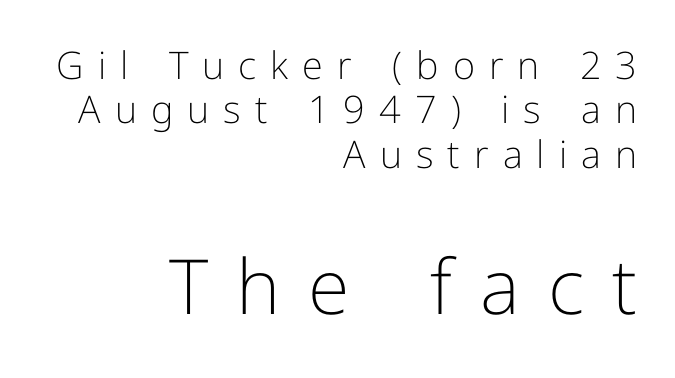
The image shows 76 px light sans-serif type, upright; set right-aligned, line spacing 1.17x, unusually wide letter spacing (+0.37 em), not underlined; the second (bottom) block is 2.0x larger; low stroke contrast and a medium x-height.
